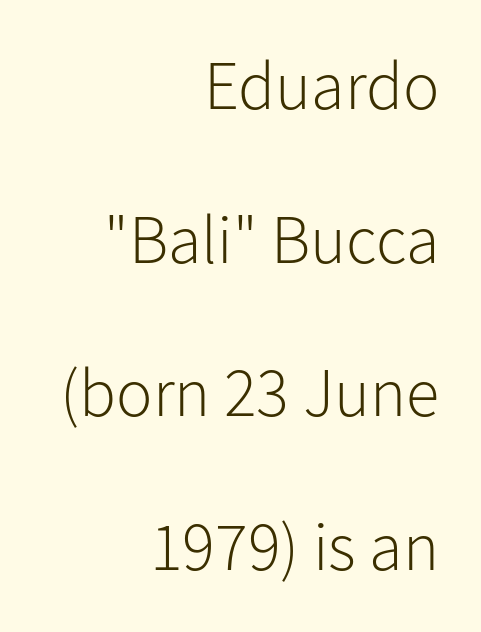
The image shows 68 px light sans-serif type, upright; set right-aligned, loose line spacing (2.26x), normal letter spacing, not underlined; low stroke contrast and a medium x-height.
